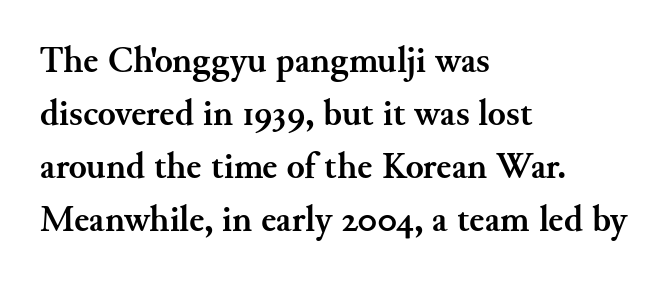
{"serif": "yes", "italic": "no", "bold": "yes", "weight": "semibold", "width": "normal", "stroke_contrast": "medium", "x_height": "small", "monospaced": "no", "underline": "no", "align": "left", "line_spacing": "normal", "line_spacing_ratio": 1.43, "letter_spacing": "normal", "letter_spacing_em": 0.0, "glyph_px": 37}
